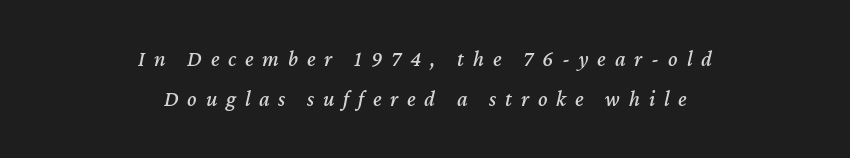
{"italic": "yes", "lean": "right", "slant_degrees": 12, "underline": "no", "align": "center", "line_spacing_ratio": 1.84, "letter_spacing": "wide", "letter_spacing_em": 0.4, "glyph_px": 22}
